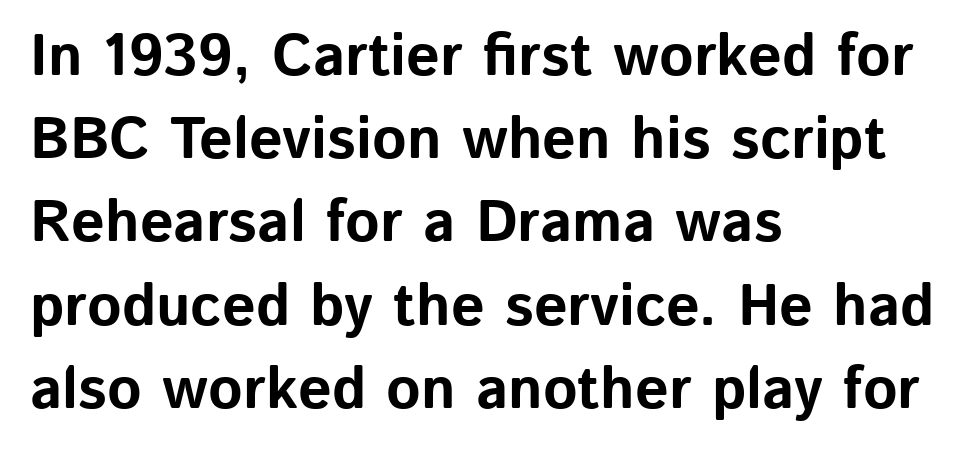
The image shows 59 px bold sans-serif type, upright; set left-aligned, normal line spacing (1.41x), normal letter spacing, not underlined; low stroke contrast and a medium x-height.
